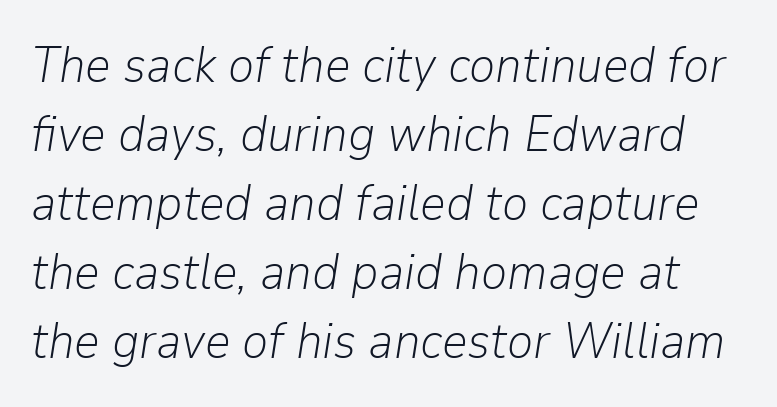
The image shows 50 px light type, italic (leaning right); set normal line spacing (1.38x), normal letter spacing, not underlined; low stroke contrast and a medium x-height.
